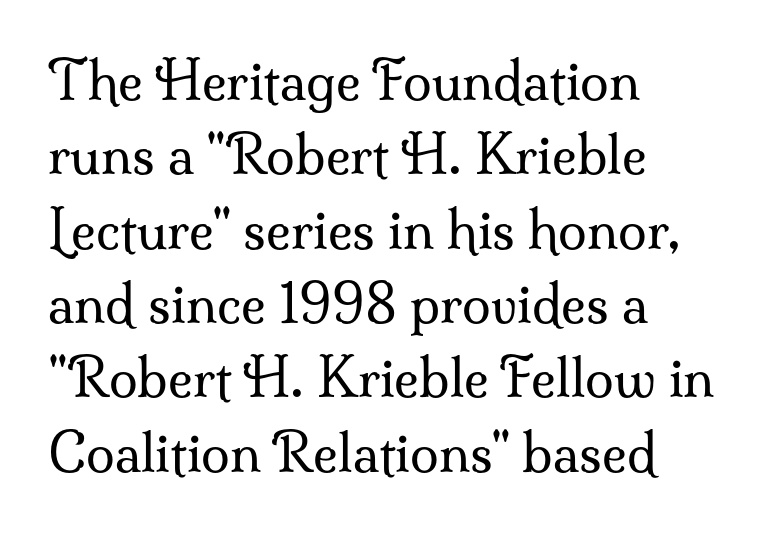
The image shows 52 px regular-weight serif type, upright; set left-aligned, normal line spacing (1.43x), normal letter spacing, not underlined; medium stroke contrast and a small x-height.
